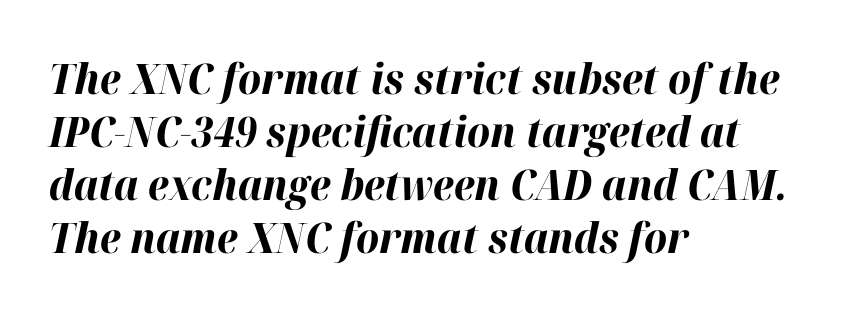
Words appear dense and cohesive because spacing is normal. Does the copy run flush right? No — it runs flush left. Students, observe: this is what conventionally led text looks like. The space beneath each line is pristine and unruled. This sample uses an oblique cut, with every glyph tilted off the vertical. Weight check: bold — yes, fully.
